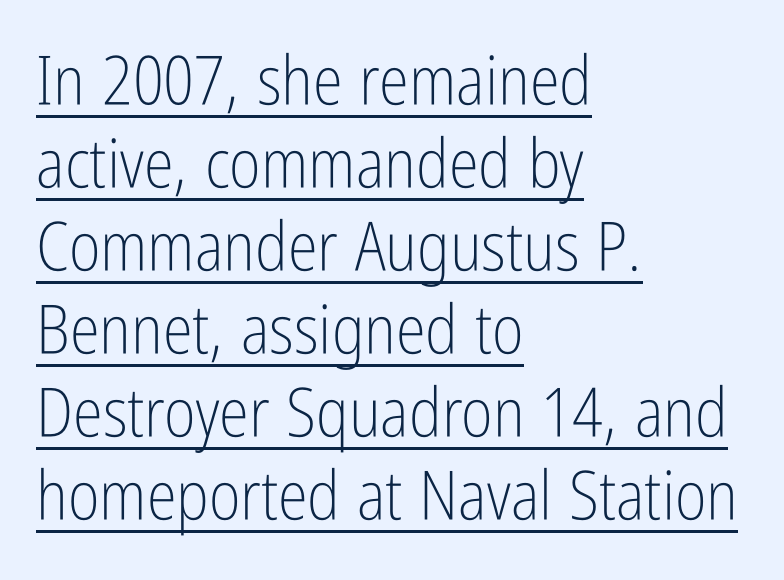
The image shows 68 px light, condensed sans-serif type, upright; set left-aligned, line spacing 1.22x, normal letter spacing, underlined; low stroke contrast and a medium x-height.
